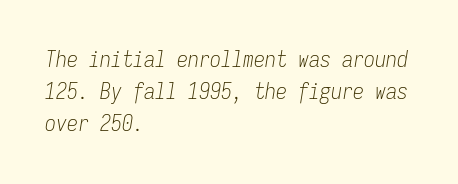
Typeset ragged right — the left edge is the straight one. Successive baselines arrive at the customary interval. Nobody touched the tracking dial on this one. Glance below the letters and you will spot only blank space. The strokes are not fattened; the text isn't bold.
